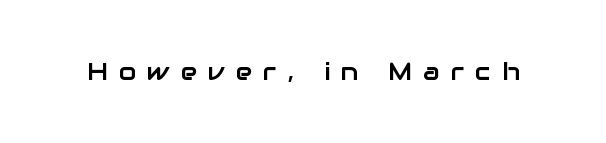
The image shows 25 px text type, upright; set unusually wide letter spacing (+0.44 em), not underlined.
